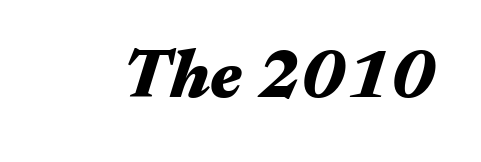
{"italic": "yes", "lean": "right", "slant_degrees": 17, "bold": "yes", "weight": "heavy", "width": "wide", "stroke_contrast": "medium", "x_height": "medium", "monospaced": "no", "underline": "no", "letter_spacing": "normal", "letter_spacing_em": 0.0, "glyph_px": 69}
